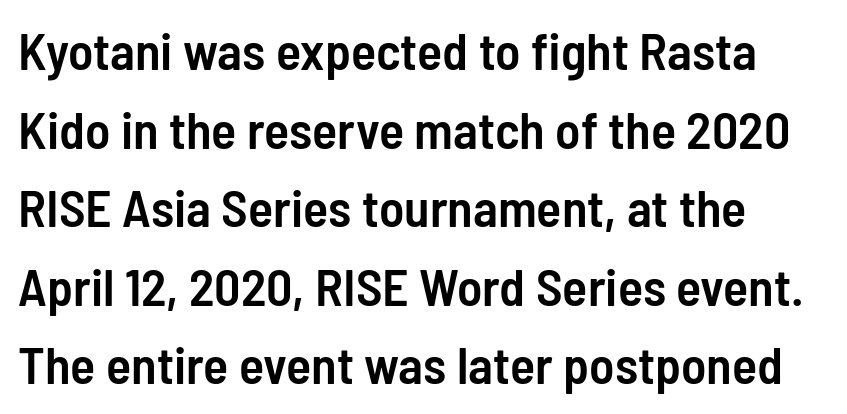
Whoever set this chose a conventional vertical rhythm. Descender tails drop into unmarked territory. Every character sits straight up, as roman type does. The letters are semibold — heavier than regular but short of a full bold. Looks like regular typesetting: each glyph gets only the width it needs.
